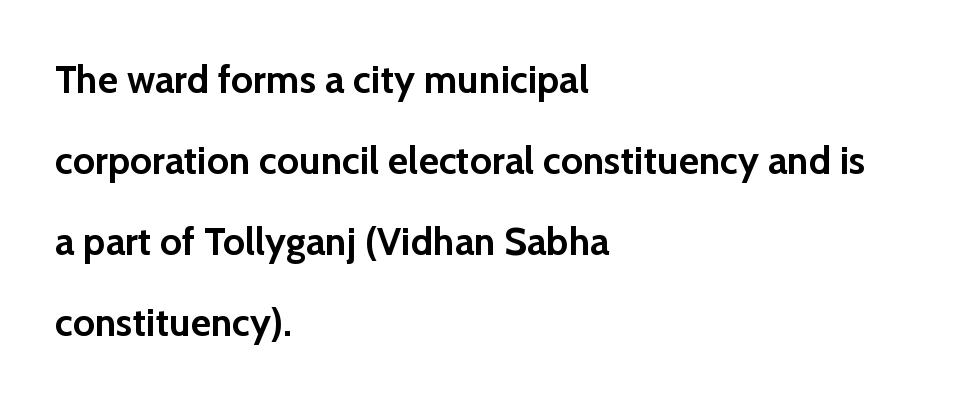
{"serif": "no", "italic": "no", "bold": "yes", "weight": "semibold", "width": "normal", "stroke_contrast": "low", "x_height": "medium", "monospaced": "no", "underline": "no", "align": "left", "line_spacing": "loose", "line_spacing_ratio": 2.08, "letter_spacing": "normal", "letter_spacing_em": 0.0, "glyph_px": 39}
